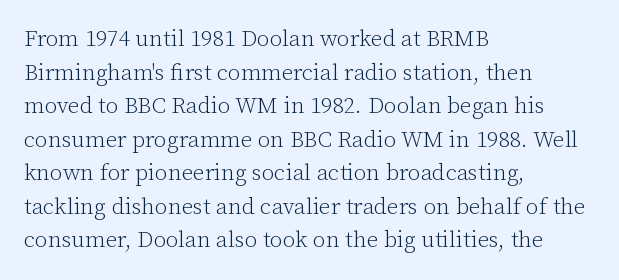
What stands out about the letter spacing? Nothing — it is the standard amount. Type without underlining. You can tell it's not italic because the verticals are truly vertical. Is there much room between lines? A standard amount, neither cramped nor airy.
